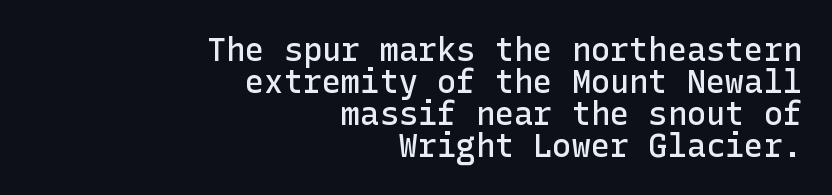
The image shows 32 px semibold sans-serif type, upright; set right-aligned, tight line spacing (1.0x), normal letter spacing, not underlined; low stroke contrast and a medium x-height.
